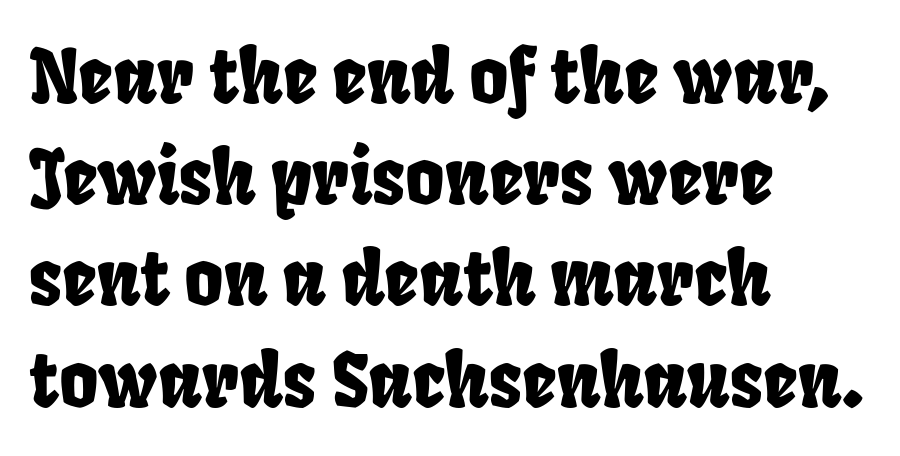
Q: Is the typeface a serif or a sans-serif typeface? A: Sans-serif.
Q: Is the text underlined? A: No.
Q: How is the paragraph aligned? A: Left-aligned.
Q: Is the spacing between letters normal or unusually wide? A: Normal.
Q: Is the spacing between lines tight, normal or loose? A: Normal.
Q: Width (condensed, normal, or wide)? A: Condensed.
Q: Stroke contrast? A: Low.
Q: x-height? A: Large.
Q: Monospaced? A: No.
